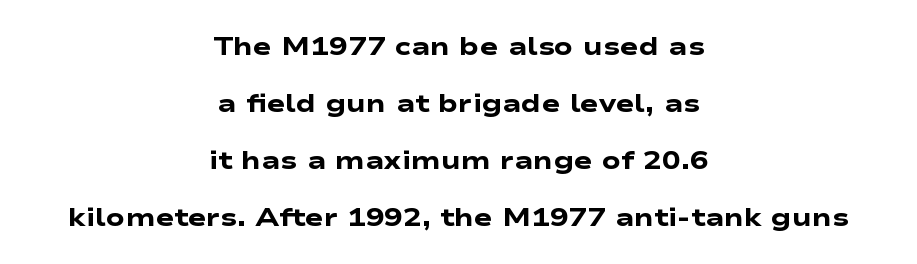
The image shows 25 px bold type; set centered, loose line spacing (2.28x), normal letter spacing, not underlined.
